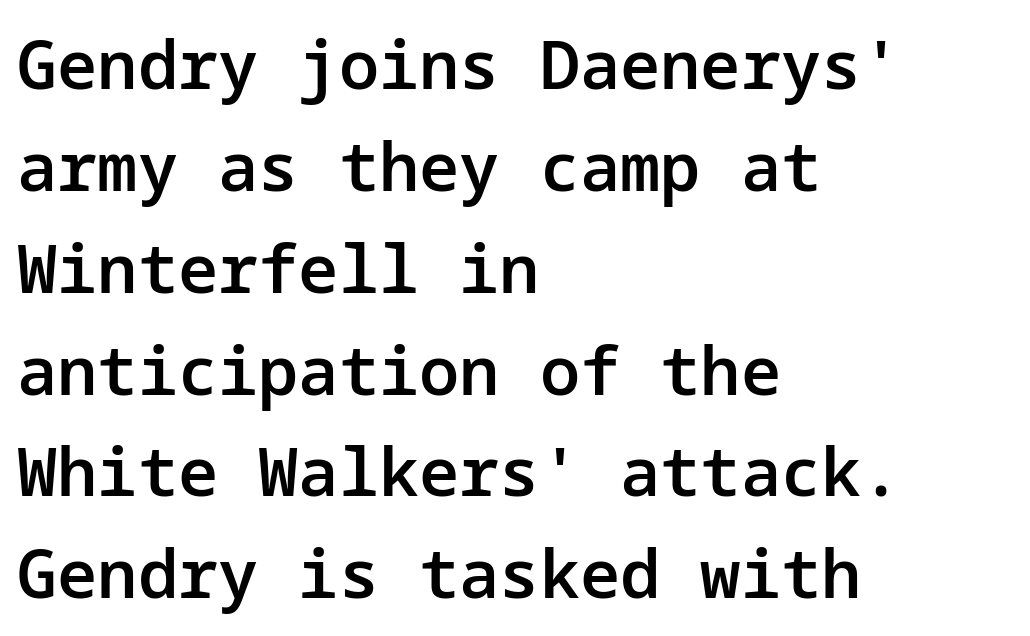
Q: Is the text bold? A: Semi-bold.
Q: Is the text italic (slanted)? A: No, it is upright.
Q: Is the typeface a serif or a sans-serif typeface? A: Sans-serif.
Q: Is the text underlined? A: No.
Q: How is the paragraph aligned? A: Left-aligned.
Q: Is the spacing between letters normal or unusually wide? A: Normal.
Q: Is the spacing between lines tight, normal or loose? A: Normal.
Q: Width (condensed, normal, or wide)? A: Normal.
Q: Stroke contrast? A: Low.
Q: x-height? A: Medium.
